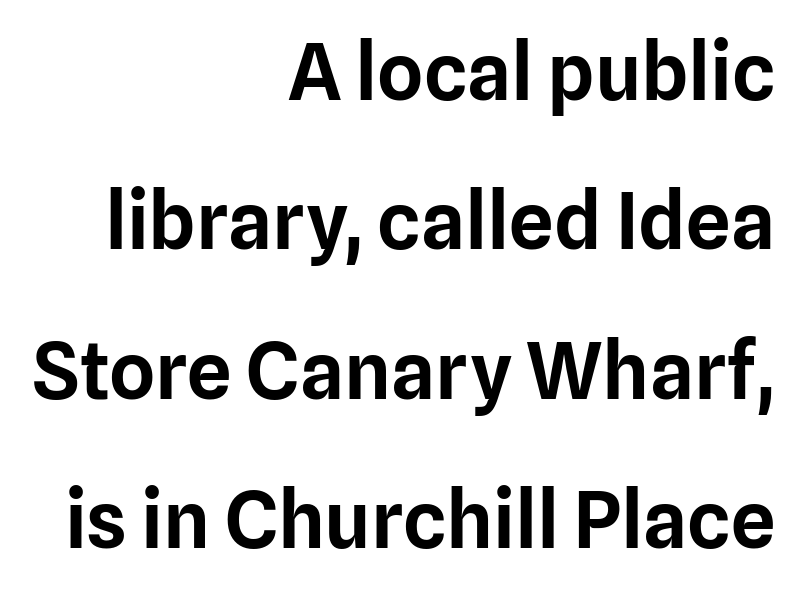
Ascenders rise straight up at ninety degrees. You could not count columns in this text — the font is proportionally spaced. One-word summary of the alignment: right. Nobody touched the tracking dial on this one. Letters rest on an invisible, unmarked baseline.
